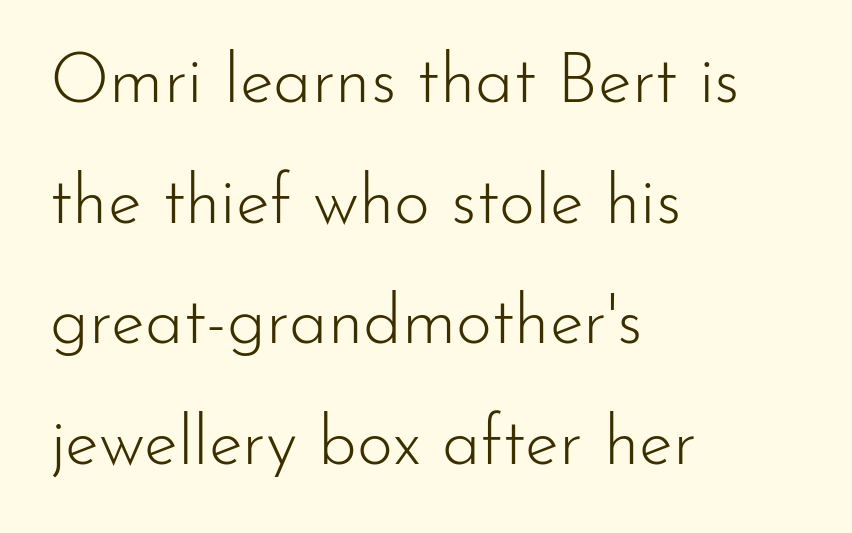
Q: Is the text bold? A: No.
Q: Is the text italic (slanted)? A: No, it is upright.
Q: Is the typeface a serif or a sans-serif typeface? A: Sans-serif.
Q: Is the text underlined? A: No.
Q: How is the paragraph aligned? A: Left-aligned.
Q: Is the spacing between letters normal or unusually wide? A: Normal.
Q: Width (condensed, normal, or wide)? A: Normal.
Q: Stroke contrast? A: Low.
Q: x-height? A: Small.
Q: Monospaced? A: No.
